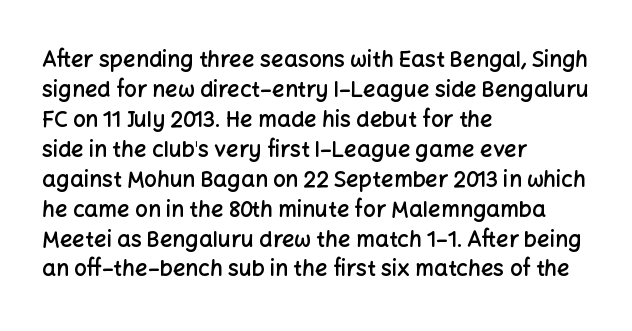
Q: Is the text bold? A: Semi-bold.
Q: Is the text italic (slanted)? A: No, it is upright.
Q: Is the text underlined? A: No.
Q: How is the paragraph aligned? A: Left-aligned.
Q: Is the spacing between letters normal or unusually wide? A: Normal.
Q: Is the spacing between lines tight, normal or loose? A: Normal.
